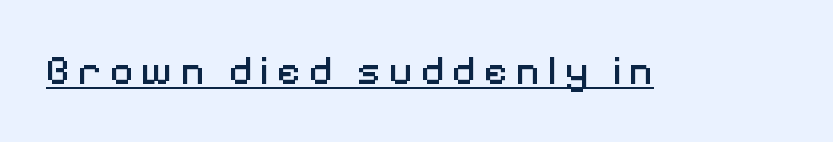
The image shows 41 px regular-weight sans-serif type, upright; set underlined; medium stroke contrast and a medium x-height.
